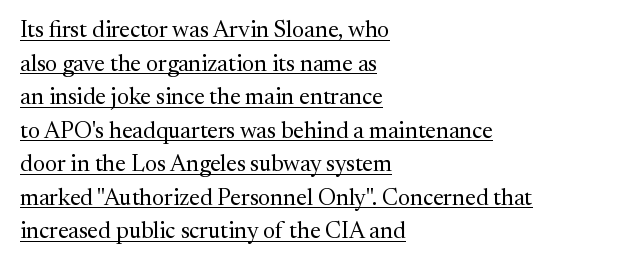
The compositor pushed each line to the left boundary. A typesetter would mark this as roman, not italic. The strokes are not fattened; the text isn't bold. No extra tracking has been applied to these lines. The specimen includes a rule beneath the text block's lines.
